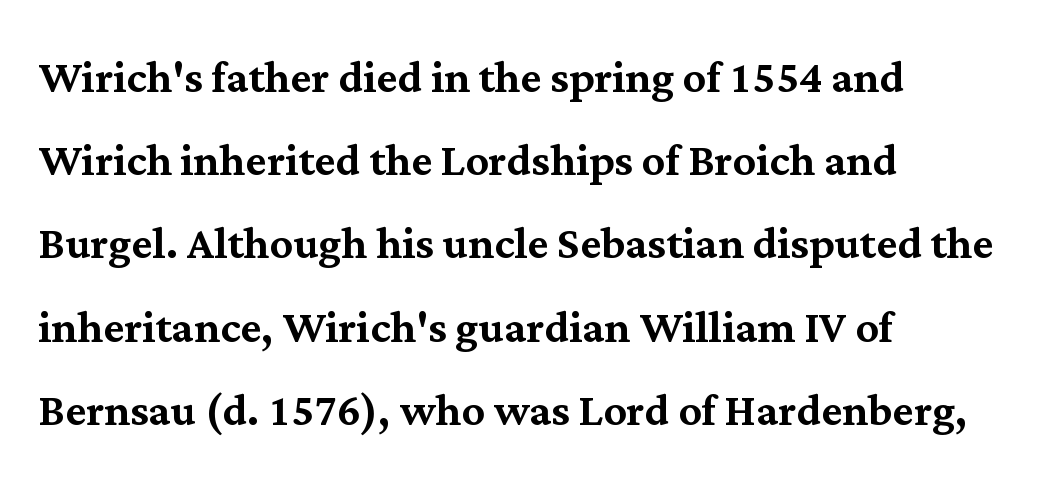
Tracking here is standard; glyphs follow each other at the usual distance. The line-height multiplier appears to be the usual default. The axis of the letterforms is exactly vertical. Does the copy run flush right? No — it runs flush left. Any mark beneath the type? The region is blank. This is serif lettering, the kind often seen in printed books.
